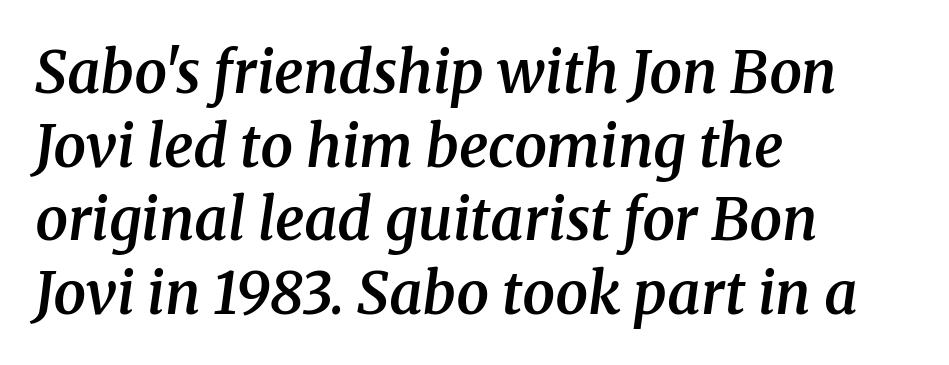
{"serif": "yes", "italic": "yes", "lean": "right", "slant_degrees": 8, "bold": "semi", "weight": "semibold", "width": "normal", "stroke_contrast": "medium", "x_height": "medium", "monospaced": "no", "underline": "no", "align": "left", "line_spacing": "normal", "line_spacing_ratio": 1.27, "letter_spacing": "normal", "letter_spacing_em": 0.0, "glyph_px": 58}
